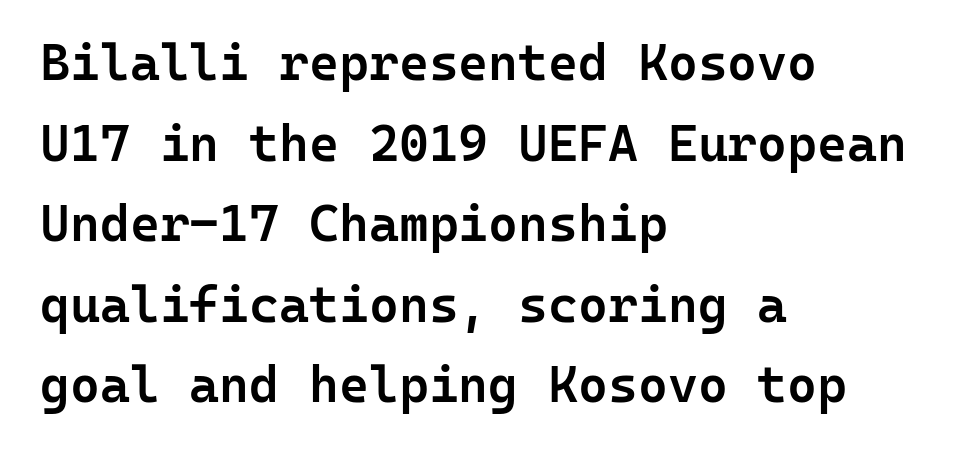
You could count columns in this text — the font is strictly monospaced. A sans-serif font was chosen for this passage. Weight: semibold (demi). Ascenders rise straight up at ninety degrees. The gaps between neighbouring characters are ordinary and unremarkable. Only glyphs here, with clear space below each row.
